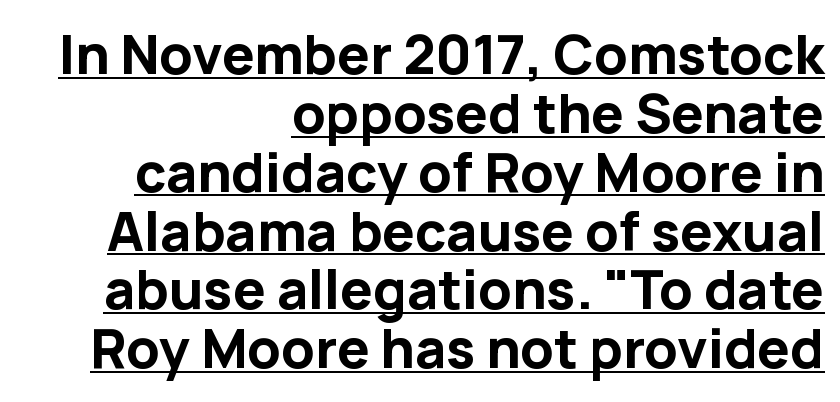
The image shows 54 px bold sans-serif type, upright; set right-aligned, tight line spacing (1.09x), normal letter spacing, underlined; low stroke contrast and a medium x-height.
